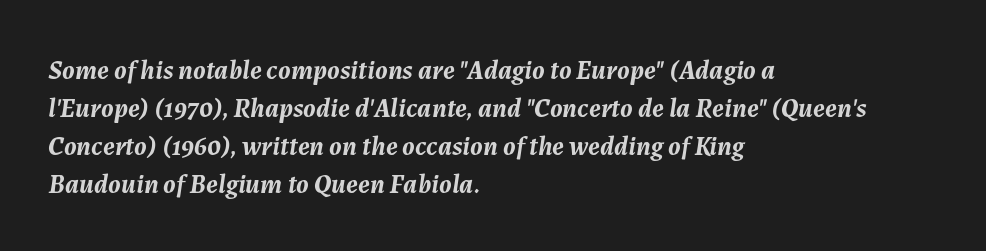
Set as a true bold cut, around the 700 mark. No extra tracking has been applied to these lines. This block has exactly the height ordinary leading produces. Glance below the letters and you will spot only blank space. The specimen reads as italic at a glance. Left-aligned paragraph, ragged on the right.
